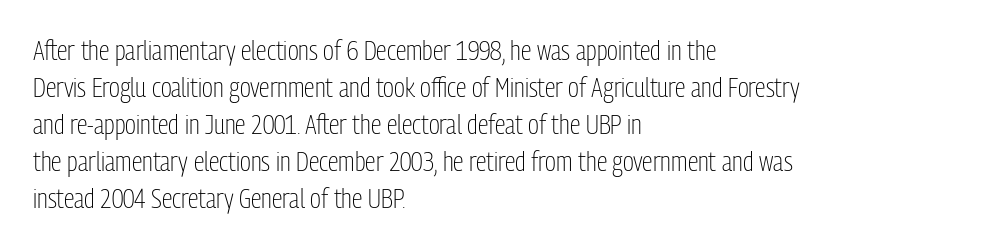
Reading down the block, your eye returns to a fixed left position each line. Tall strokes in this sample are plumb rather than angled. The rendering uses a moderate line-height, typical for paragraphs. This is not heavy type; no bold has been used. Any mark beneath the type? The region is blank. Each word holds together tightly as a unit, with standard inter-letter gaps.
